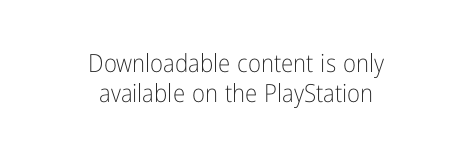
{"italic": "no", "bold": "no", "underline": "no", "align": "center", "line_spacing_ratio": 1.22, "letter_spacing": "normal", "letter_spacing_em": 0.0, "glyph_px": 25}
